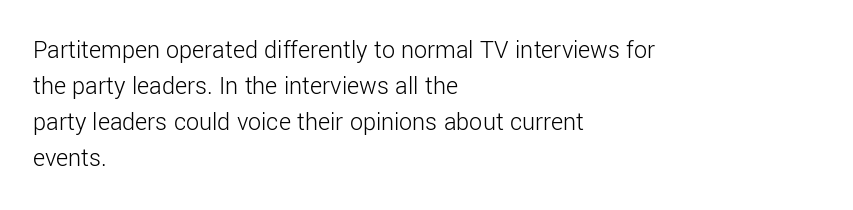
{"italic": "no", "bold": "no", "underline": "no", "align": "left", "line_spacing": "normal", "line_spacing_ratio": 1.39, "letter_spacing": "normal", "letter_spacing_em": 0.0, "glyph_px": 26}
